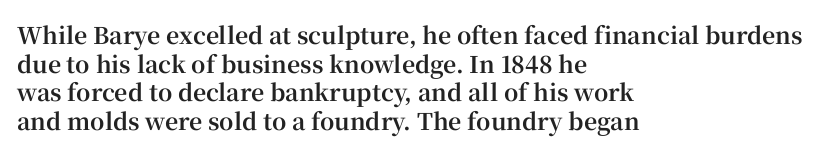
{"italic": "no", "bold": "yes", "underline": "no", "align": "left", "line_spacing": "normal", "line_spacing_ratio": 1.25, "letter_spacing": "normal", "letter_spacing_em": 0.0, "glyph_px": 23}
